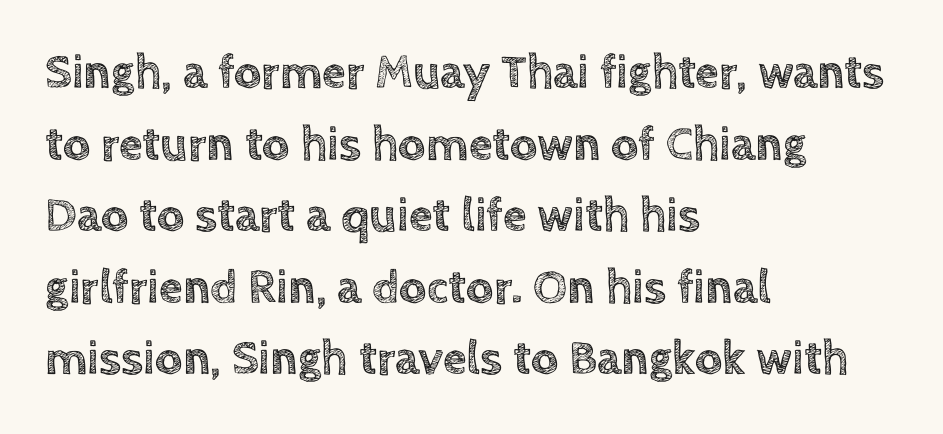
{"italic": "no", "width": "normal", "x_height": "large", "monospaced": "no", "underline": "no", "align": "left", "line_spacing": "normal", "line_spacing_ratio": 1.49, "letter_spacing": "normal", "letter_spacing_em": 0.0, "glyph_px": 48}
